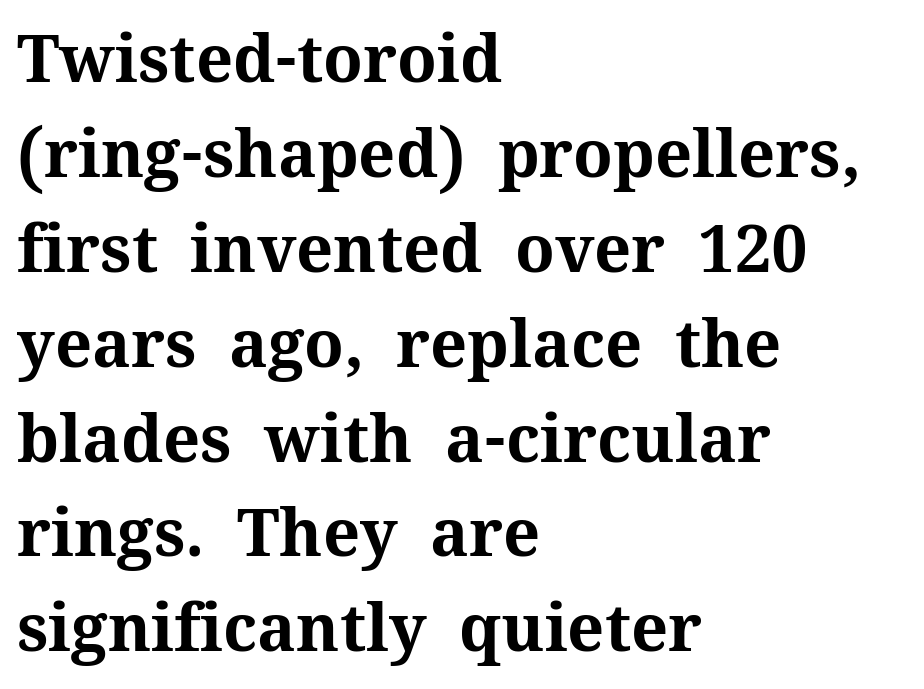
The image shows 65 px bold serif type, upright; set left-aligned, normal line spacing (1.46x), normal letter spacing, not underlined; medium stroke contrast and a medium x-height.
